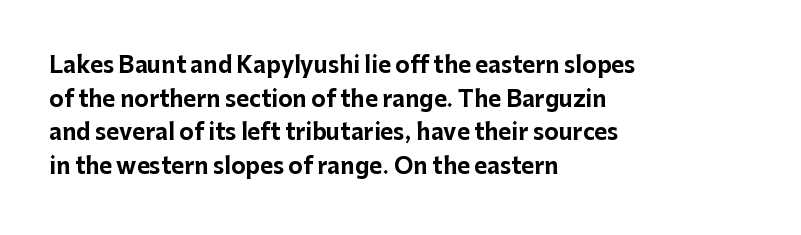
{"italic": "no", "bold": "yes", "underline": "no", "align": "left", "line_spacing": "normal", "line_spacing_ratio": 1.53, "letter_spacing": "normal", "letter_spacing_em": 0.0, "glyph_px": 22}
